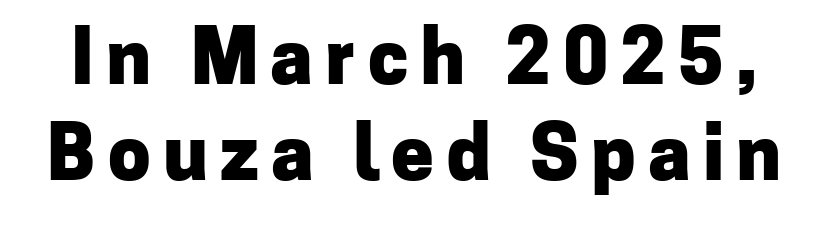
{"serif": "no", "italic": "no", "bold": "yes", "weight": "heavy", "width": "normal", "stroke_contrast": "low", "x_height": "medium", "monospaced": "no", "underline": "no", "line_spacing": "normal", "line_spacing_ratio": 1.26, "glyph_px": 76}
